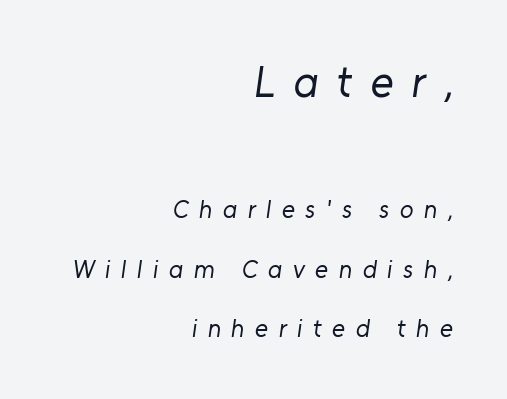
{"serif": "no", "bold": "no", "weight": "regular", "width": "normal", "stroke_contrast": "low", "x_height": "medium", "monospaced": "no", "underline": "no", "align": "right", "line_spacing": "loose", "line_spacing_ratio": 2.37, "letter_spacing": "wide", "letter_spacing_em": 0.42, "larger_block": "first", "size_ratio": 1.76, "glyph_px": 44}
